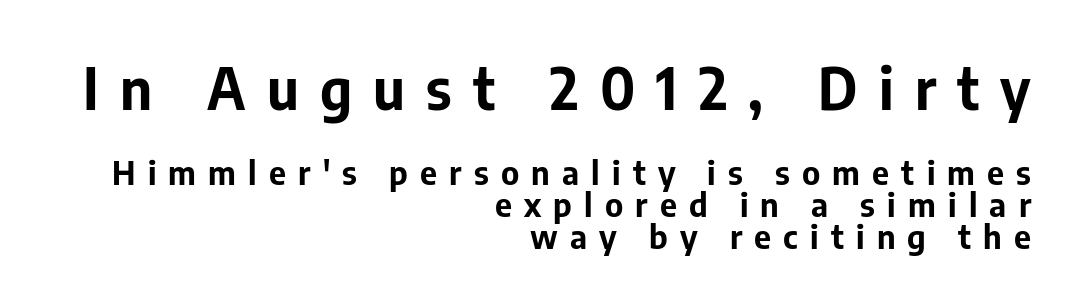
{"serif": "no", "italic": "no", "bold": "yes", "weight": "bold", "width": "normal", "stroke_contrast": "low", "x_height": "medium", "monospaced": "no", "underline": "no", "align": "right", "line_spacing": "tight", "line_spacing_ratio": 0.96, "letter_spacing": "wide", "letter_spacing_em": 0.37, "larger_block": "first", "size_ratio": 1.73, "glyph_px": 57}
